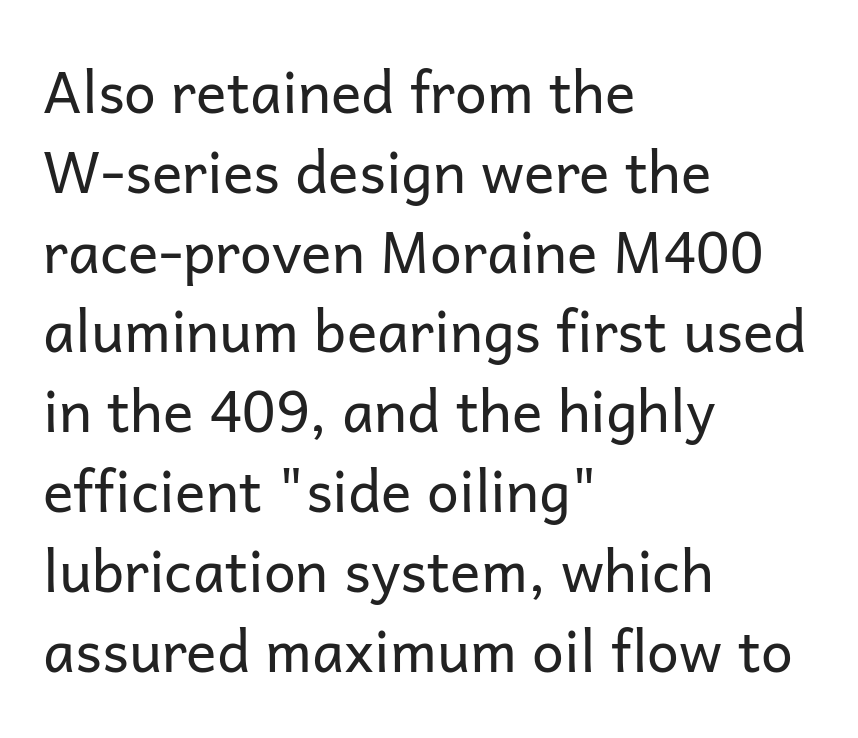
{"serif": "no", "italic": "no", "bold": "no", "weight": "regular", "width": "normal", "stroke_contrast": "low", "x_height": "medium", "monospaced": "no", "underline": "no", "align": "left", "line_spacing": "normal", "line_spacing_ratio": 1.4, "letter_spacing": "normal", "letter_spacing_em": 0.0, "glyph_px": 57}
